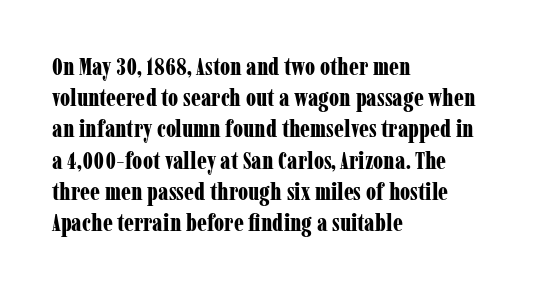
{"italic": "no", "bold": "yes", "underline": "no", "align": "left", "line_spacing": "normal", "line_spacing_ratio": 1.3, "letter_spacing": "normal", "letter_spacing_em": 0.0, "glyph_px": 24}
